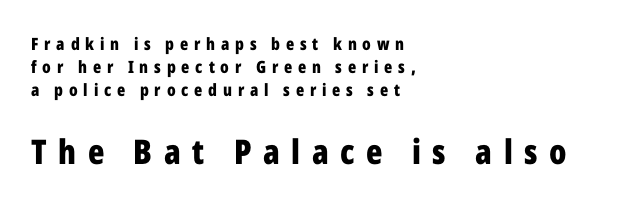
The image shows 34 px bold, condensed sans-serif type, upright; set left-aligned, normal line spacing (1.35x), unusually wide letter spacing (+0.34 em), not underlined; the second (bottom) block is 2.0x larger; low stroke contrast and a medium x-height.
